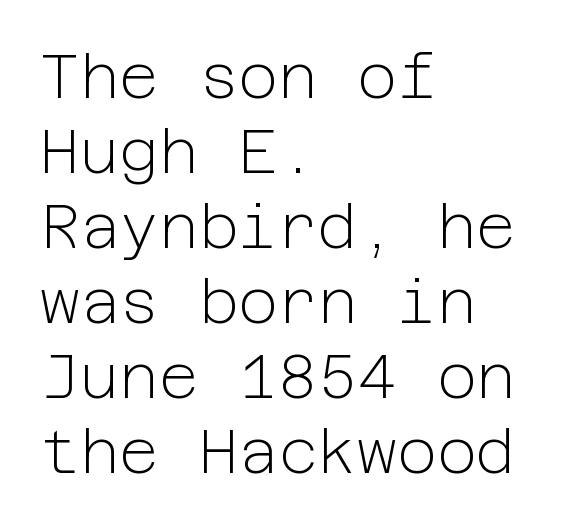
If you drew a ruler down the left edge, every line would touch it. Posture: upright roman. The face used here is rendered with its standard letterfit. Weight: regular or lighter.
